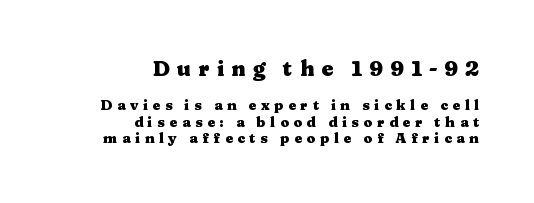
{"italic": "no", "bold": "yes", "underline": "no", "align": "right", "line_spacing_ratio": 1.17, "letter_spacing": "wide", "letter_spacing_em": 0.33, "larger_block": "first", "size_ratio": 1.5, "glyph_px": 21}
